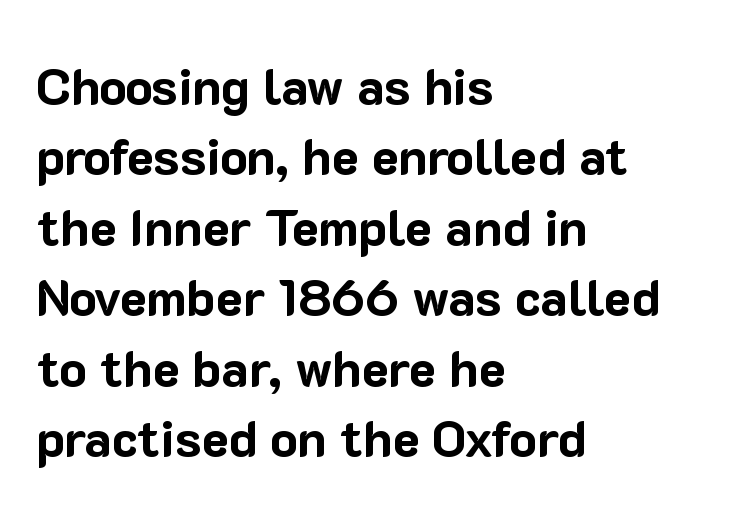
Chunky letters — that's bold for sure. You can tell from the bare stems that sans-serif type was used. Normally led — the rows are evenly, conventionally spaced. Does the lettering tilt? It doesn't — this is upright.
